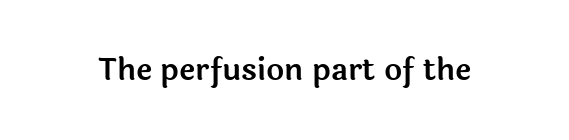
The type family on display is of the sans-serif kind. The specimen omits any rule beneath the text block's lines. There is no visible air inserted between adjacent glyphs. The type sits square on the baseline with zero lean.
